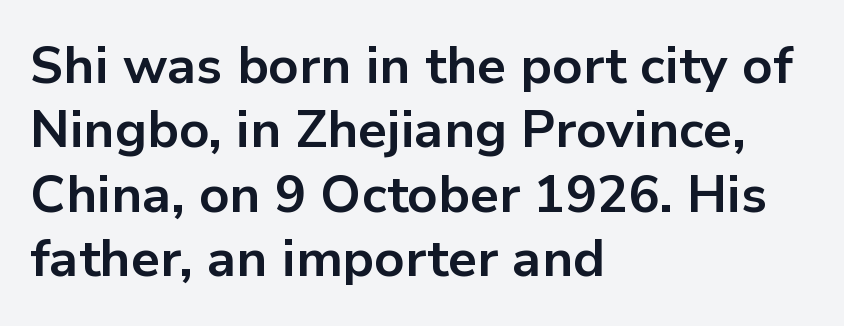
The image shows 52 px bold sans-serif type, upright; set left-aligned, line spacing 1.24x, normal letter spacing, not underlined; low stroke contrast and a medium x-height.
